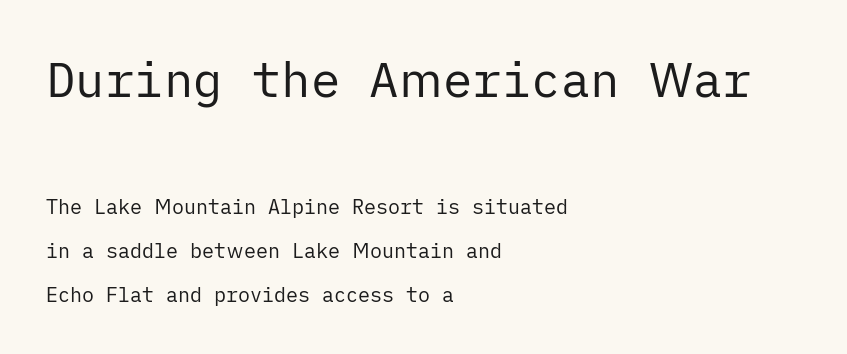
Q: Is the text bold? A: No.
Q: Is the text italic (slanted)? A: No, it is upright.
Q: Is the typeface a serif or a sans-serif typeface? A: Sans-serif.
Q: Is the text underlined? A: No.
Q: How is the paragraph aligned? A: Left-aligned.
Q: Is the spacing between letters normal or unusually wide? A: Normal.
Q: Is the spacing between lines tight, normal or loose? A: Loose.
Q: Which block of text is set in a larger size, the first (top) or the second (bottom)? A: The first (top) one.
Q: Width (condensed, normal, or wide)? A: Normal.
Q: Stroke contrast? A: Low.
Q: x-height? A: Medium.
